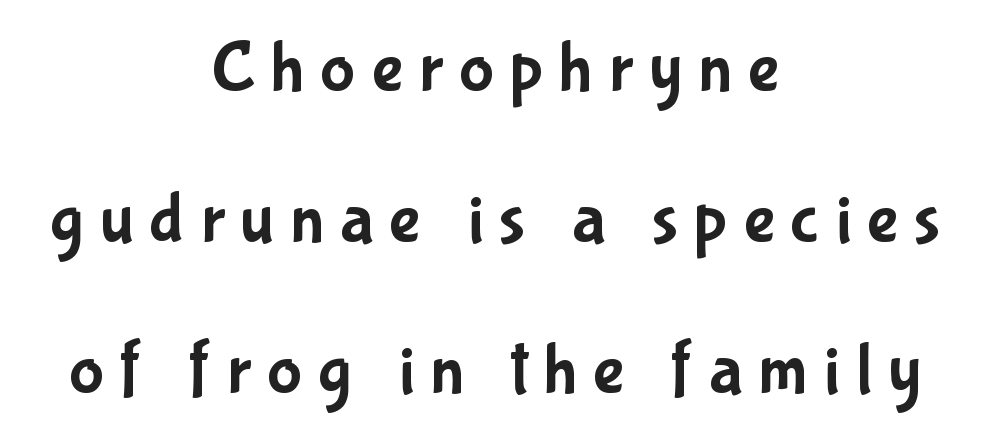
This is sans-serif lettering, the kind often seen on screens and signage. How would I describe the line gaps? Wide and relaxed. Here the designer chose a conventional face with non-uniform glyph widths. Notice how the passage keeps no hard edge, just a central spine.
